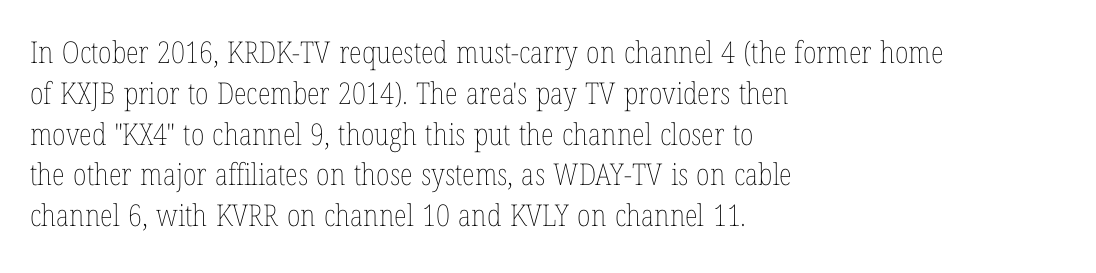
The ragged edge is on the right, which tells us the setting is flush left. Words appear dense and cohesive because spacing is normal. Posture: straight, roman, zero tilt. No heavy texture on the line: the type isn't bold.
